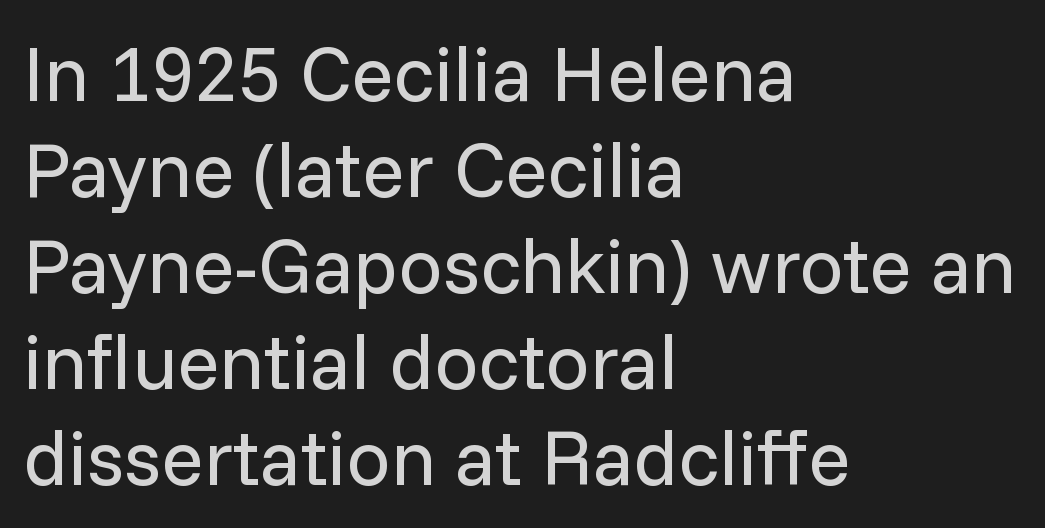
Q: Is the text bold? A: No.
Q: Is the text italic (slanted)? A: No, it is upright.
Q: Is the typeface a serif or a sans-serif typeface? A: Sans-serif.
Q: Is the text underlined? A: No.
Q: How is the paragraph aligned? A: Left-aligned.
Q: Is the spacing between letters normal or unusually wide? A: Normal.
Q: Width (condensed, normal, or wide)? A: Normal.
Q: Stroke contrast? A: Low.
Q: x-height? A: Medium.
Q: Monospaced? A: No.
